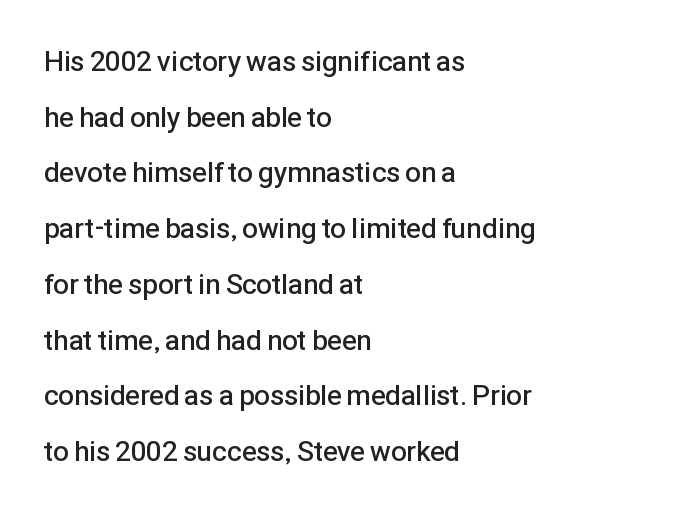
The image shows 28 px semibold sans-serif type, upright; set left-aligned, loose line spacing (1.99x), normal letter spacing, not underlined; low stroke contrast and a medium x-height.
